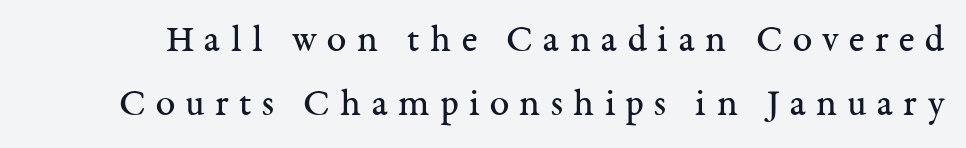
Q: Is the text bold? A: No.
Q: Is the text italic (slanted)? A: No, it is upright.
Q: Is the typeface a serif or a sans-serif typeface? A: Serif.
Q: Is the text underlined? A: No.
Q: Is the spacing between letters normal or unusually wide? A: Unusually wide.
Q: Is the spacing between lines tight, normal or loose? A: Normal.
Q: Width (condensed, normal, or wide)? A: Normal.
Q: Stroke contrast? A: Medium.
Q: x-height? A: Medium.
Q: Monospaced? A: No.
